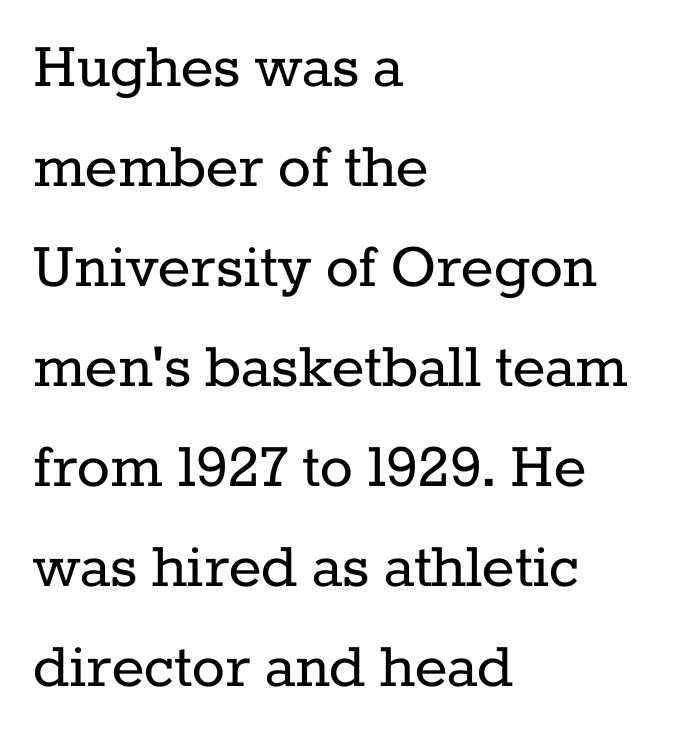
Q: Is the text bold? A: No.
Q: Is the text italic (slanted)? A: No, it is upright.
Q: Is the typeface a serif or a sans-serif typeface? A: Serif.
Q: Is the text underlined? A: No.
Q: How is the paragraph aligned? A: Left-aligned.
Q: Is the spacing between letters normal or unusually wide? A: Normal.
Q: Is the spacing between lines tight, normal or loose? A: Normal.
Q: Width (condensed, normal, or wide)? A: Normal.
Q: Stroke contrast? A: Low.
Q: x-height? A: Medium.
Q: Monospaced? A: No.
